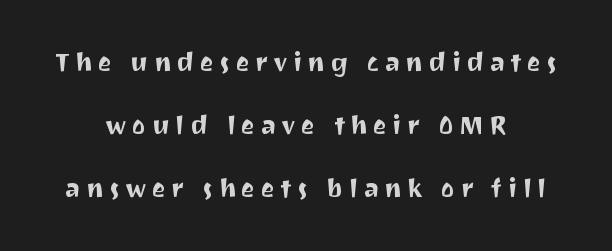
The image shows 26 px text type, upright; set centered, loose line spacing (2.43x), unusually wide letter spacing (+0.21 em), not underlined.
